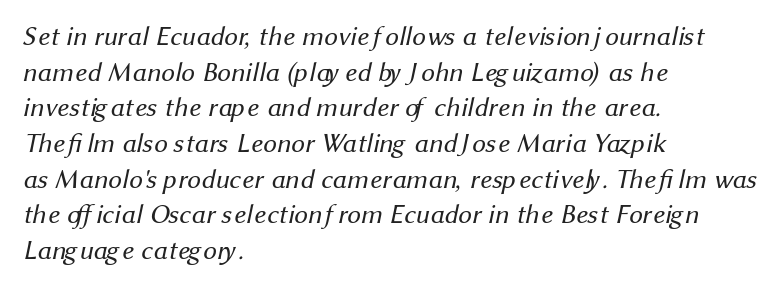
{"bold": "no", "underline": "no", "align": "left", "line_spacing": "normal", "line_spacing_ratio": 1.32, "letter_spacing": "normal", "letter_spacing_em": 0.0, "glyph_px": 27}
